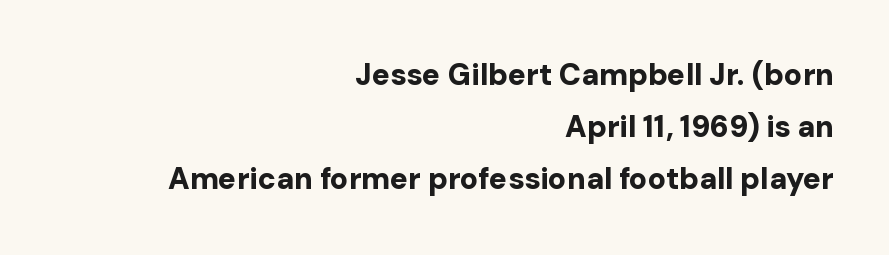
{"serif": "no", "italic": "no", "bold": "yes", "weight": "bold", "width": "normal", "stroke_contrast": "low", "x_height": "medium", "monospaced": "no", "underline": "no", "align": "right", "line_spacing_ratio": 1.74, "letter_spacing": "normal", "letter_spacing_em": 0.0, "glyph_px": 30}
